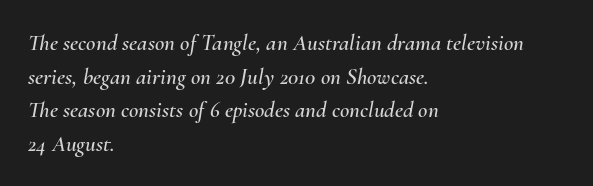
{"italic": "yes", "lean": "right", "slant_degrees": 10, "underline": "no", "align": "left", "line_spacing": "normal", "line_spacing_ratio": 1.46, "letter_spacing": "normal", "letter_spacing_em": 0.0, "glyph_px": 23}
